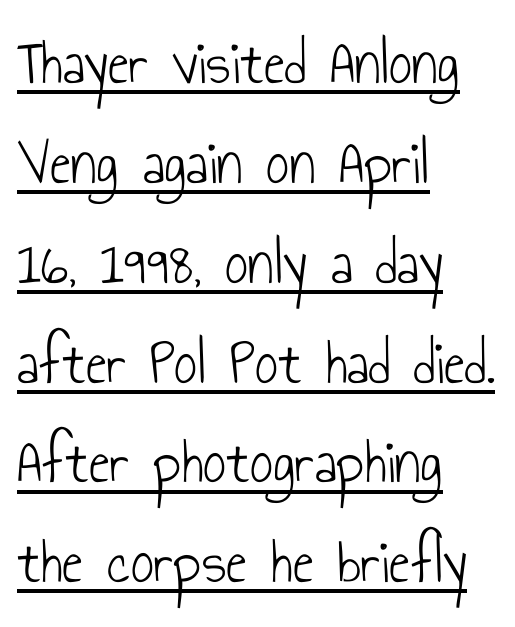
The font's upright variant was chosen for this text. Heft: none added — not bold. You could call the tracking neutral — neither tight nor loose. A classic flush-left, rag-right setting is used for this passage.
